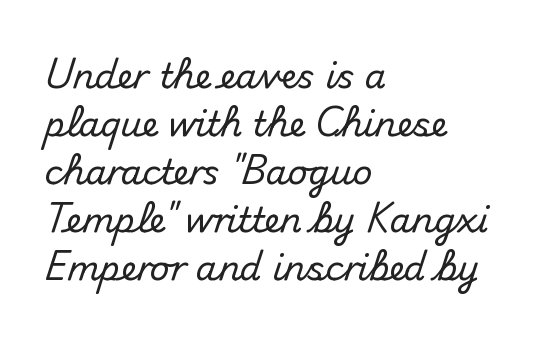
{"serif": "no", "width": "normal", "stroke_contrast": "medium", "x_height": "small", "monospaced": "no", "underline": "no", "align": "left", "line_spacing": "normal", "line_spacing_ratio": 1.41, "letter_spacing": "normal", "letter_spacing_em": 0.0, "glyph_px": 34}
